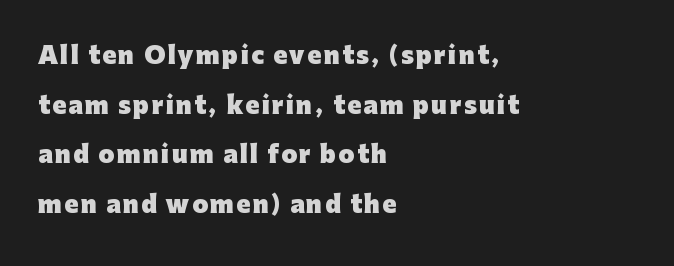
Lines of text with bare space underneath. The lettering holds an erect, upright posture throughout. The vertical gap from one line to the next is large. Students, this is bold: see how much ink each stroke carries. Line beginnings align vertically; line endings do not.
